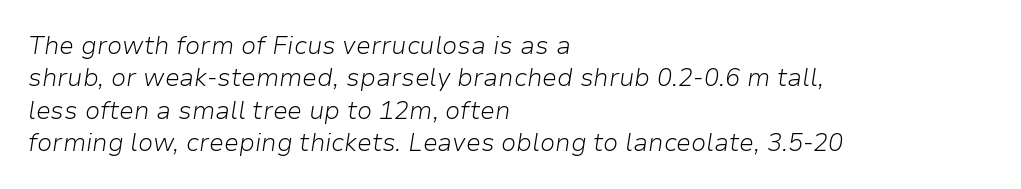
A classic flush-left, rag-right setting is used for this passage. What stands out about the letter spacing? Nothing — it is the standard amount. The specimen reads as italic at a glance. The gap between lines stays unmarked. Leading matches the norm, producing a regular column. Weight: regular or lighter.
